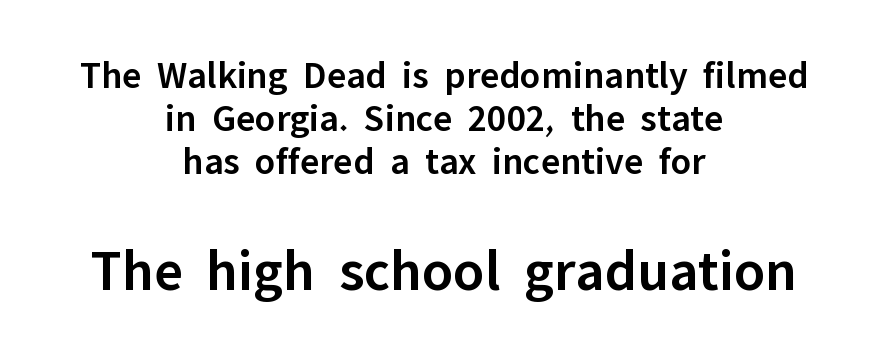
The string is rendered with underlining switched off. Is this a sans? Yes — the strokes have no serifs. Italic: no, the glyphs are upright roman. Look at the glyph heights: the lower group is clearly the bigger setting. These lines keep a tight, regular rhythm from letter to letter.
